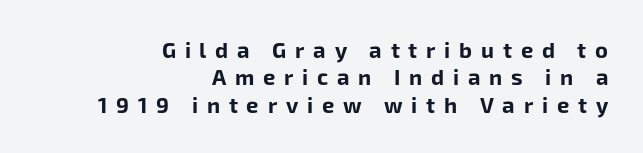
This is roman type, the default non-slanted kind. Reading down the block, your eye finds every line finishing at a fixed right position. Check the space under the baseline: it is left empty. Every letter is thick-stroked: bold, no question. This sample uses expanded letter spacing, leaving extra air between glyphs.
